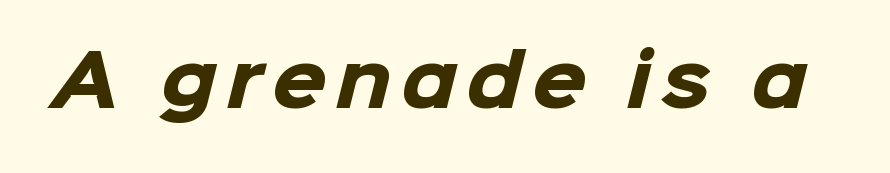
Q: Is the text bold? A: Yes.
Q: Is the typeface a serif or a sans-serif typeface? A: Sans-serif.
Q: Is the text underlined? A: No.
Q: Width (condensed, normal, or wide)? A: Normal.
Q: Stroke contrast? A: Low.
Q: x-height? A: Medium.
Q: Monospaced? A: No.
